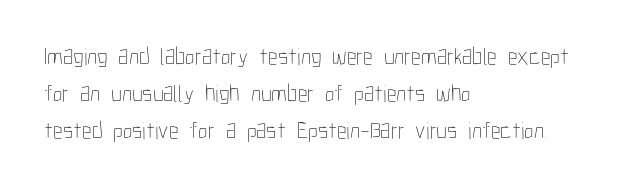
Q: Is the text bold? A: No.
Q: Is the text italic (slanted)? A: No, it is upright.
Q: Is the text underlined? A: No.
Q: How is the paragraph aligned? A: Left-aligned.
Q: Is the spacing between letters normal or unusually wide? A: Normal.
Q: Is the spacing between lines tight, normal or loose? A: Normal.
